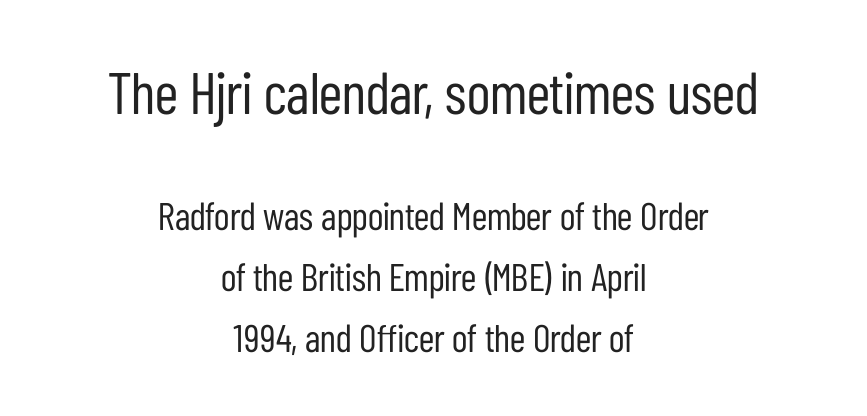
{"serif": "no", "italic": "no", "bold": "no", "weight": "regular", "width": "condensed", "stroke_contrast": "low", "x_height": "medium", "monospaced": "no", "underline": "no", "align": "center", "line_spacing": "normal", "line_spacing_ratio": 1.57, "letter_spacing": "normal", "letter_spacing_em": 0.0, "larger_block": "first", "size_ratio": 1.51, "glyph_px": 59}
